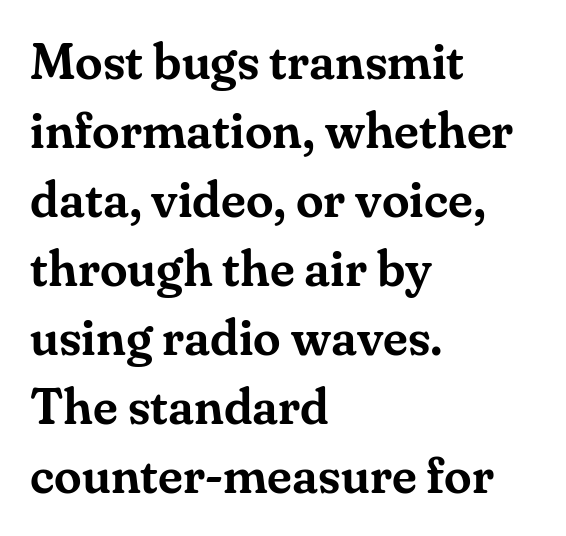
{"serif": "yes", "italic": "no", "width": "normal", "stroke_contrast": "medium", "x_height": "small", "monospaced": "no", "underline": "no", "align": "left", "line_spacing": "normal", "line_spacing_ratio": 1.38, "letter_spacing": "normal", "letter_spacing_em": 0.0, "glyph_px": 50}
